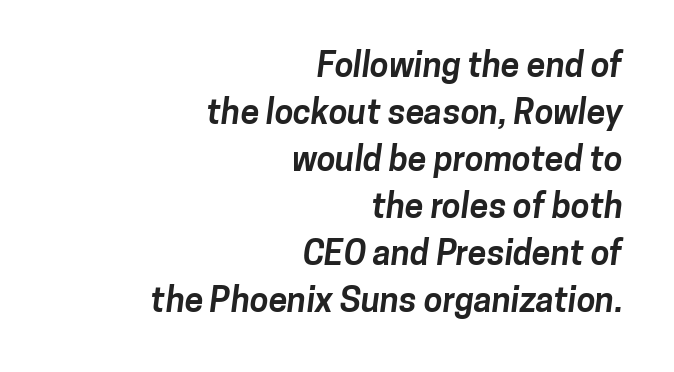
The type is set solid horizontally, with unmodified tracking. Note the varied advance widths — an 'i' is clearly narrower than an 'm'. This sample keeps an unexceptional amount of space between lines. Words float on clear page, feet unadorned. Compared with an ordinary text face, these strokes are far heavier — a full bold. Nothing sits at the stroke ends, so this counts as sans-serif.
